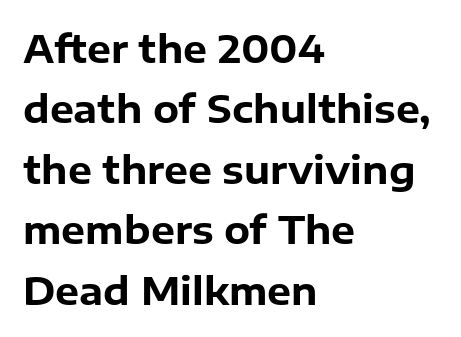
The image shows 38 px bold sans-serif type, upright; set left-aligned, normal line spacing (1.59x), normal letter spacing, not underlined; low stroke contrast and a medium x-height.
